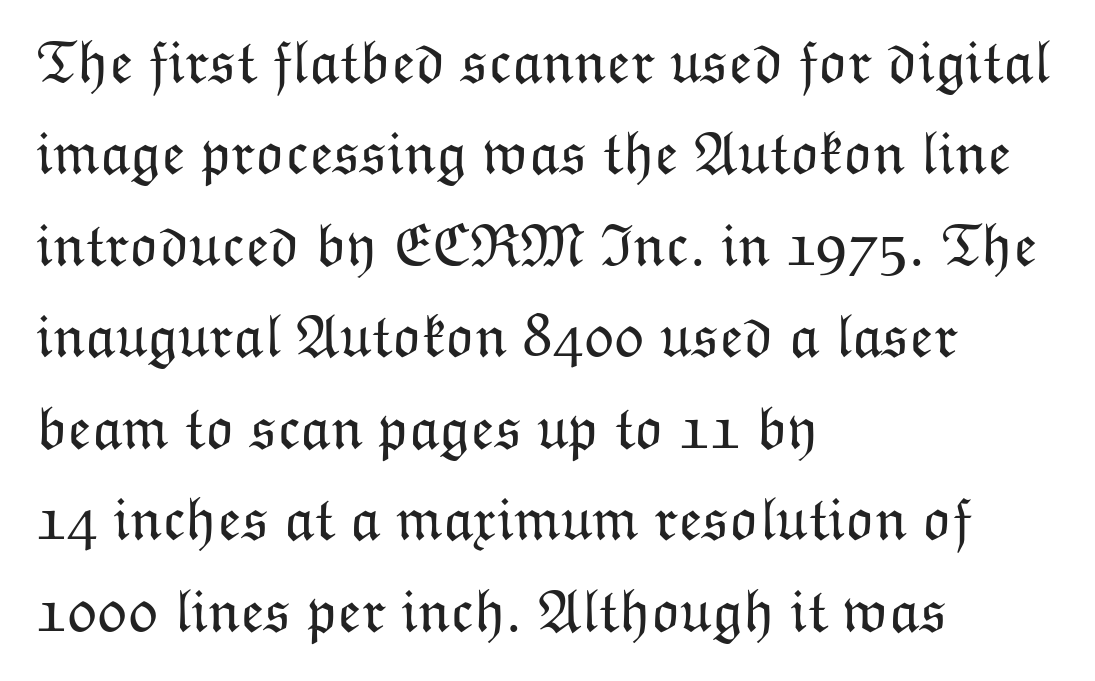
Q: Is the text bold? A: No.
Q: Is the text italic (slanted)? A: No, it is upright.
Q: Is the text underlined? A: No.
Q: How is the paragraph aligned? A: Left-aligned.
Q: Is the spacing between letters normal or unusually wide? A: Normal.
Q: Is the spacing between lines tight, normal or loose? A: Normal.
Q: Width (condensed, normal, or wide)? A: Normal.
Q: Stroke contrast? A: Low.
Q: x-height? A: Medium.
Q: Monospaced? A: No.
